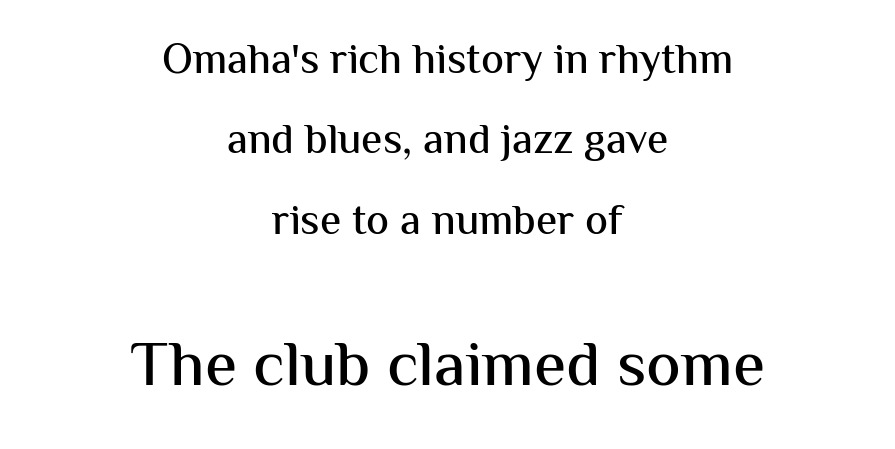
Words appear dense and cohesive because spacing is normal. This sample uses an upright cut, with every glyph sitting square on the baseline. Line starts and ends both wander, symmetrically. The letters advance in unequal steps, a hallmark of proportional type. Top chunk: small. Bottom chunk: large. Descender tails drop into unmarked territory.
